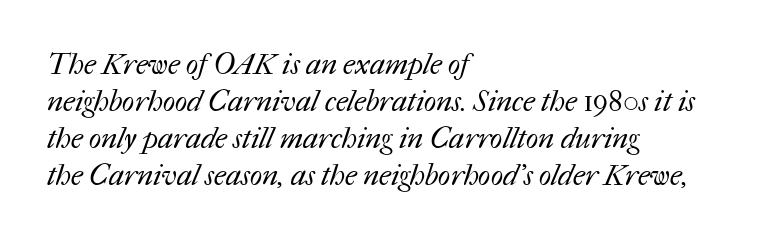
The image shows 29 px regular-weight type; set left-aligned, normal line spacing (1.28x), normal letter spacing, not underlined; medium stroke contrast and a medium x-height.
